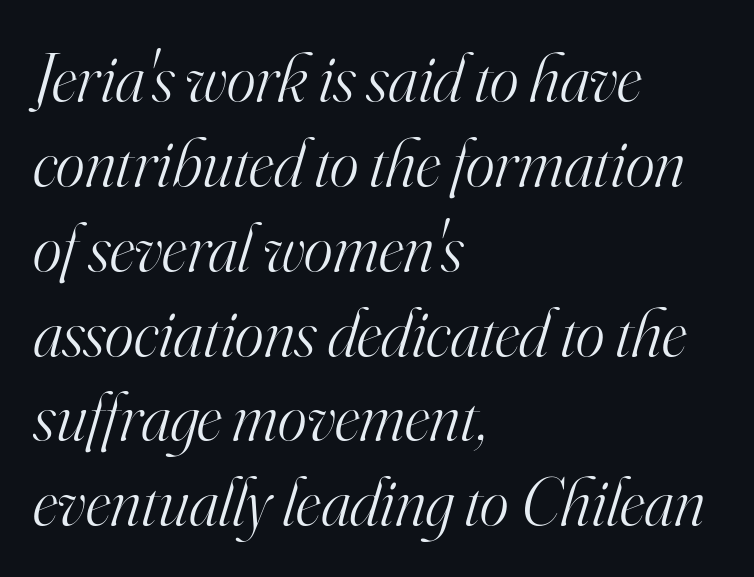
The image shows 69 px light serif type, italic (leaning right); set left-aligned, line spacing 1.23x, normal letter spacing, not underlined; high stroke contrast and a small x-height.
